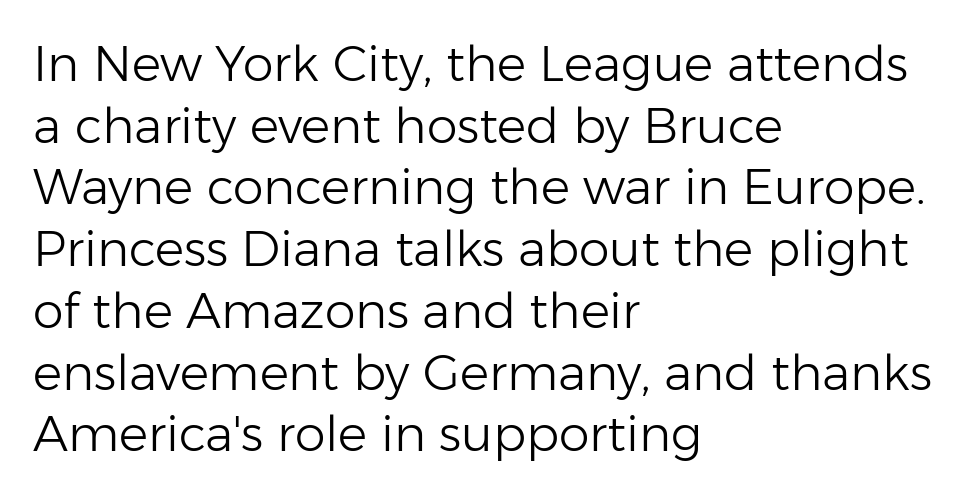
Q: Is the text bold? A: No.
Q: Is the text italic (slanted)? A: No, it is upright.
Q: Is the typeface a serif or a sans-serif typeface? A: Sans-serif.
Q: Is the text underlined? A: No.
Q: How is the paragraph aligned? A: Left-aligned.
Q: Is the spacing between letters normal or unusually wide? A: Normal.
Q: Is the spacing between lines tight, normal or loose? A: Normal.
Q: Width (condensed, normal, or wide)? A: Normal.
Q: Stroke contrast? A: Low.
Q: x-height? A: Medium.
Q: Monospaced? A: No.
